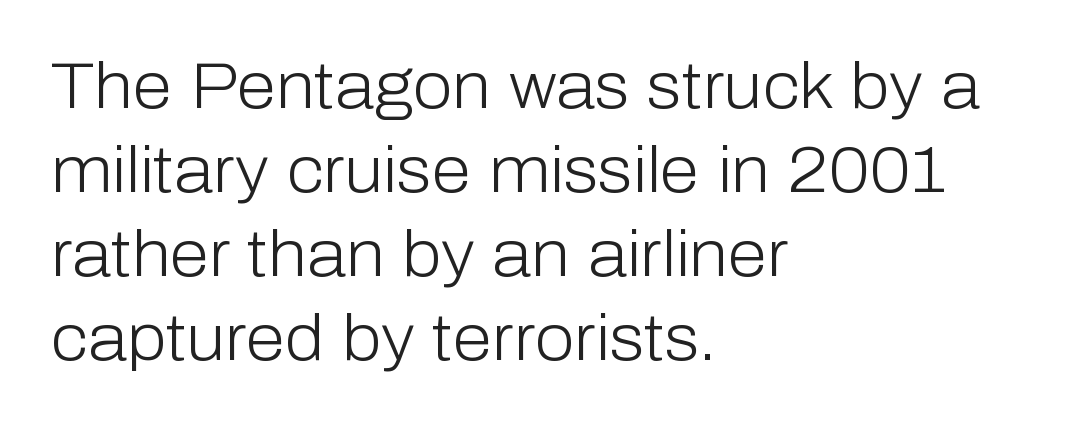
Q: Is the text bold? A: No.
Q: Is the text italic (slanted)? A: No, it is upright.
Q: Is the typeface a serif or a sans-serif typeface? A: Sans-serif.
Q: Is the text underlined? A: No.
Q: How is the paragraph aligned? A: Left-aligned.
Q: Is the spacing between letters normal or unusually wide? A: Normal.
Q: Is the spacing between lines tight, normal or loose? A: Normal.
Q: Width (condensed, normal, or wide)? A: Normal.
Q: Stroke contrast? A: Low.
Q: x-height? A: Medium.
Q: Monospaced? A: No.
